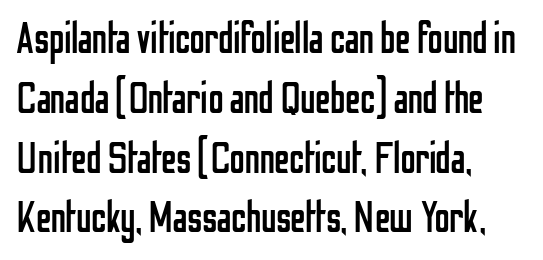
Q: Is the text bold? A: No.
Q: Is the text italic (slanted)? A: No, it is upright.
Q: Is the typeface a serif or a sans-serif typeface? A: Sans-serif.
Q: Is the text underlined? A: No.
Q: How is the paragraph aligned? A: Left-aligned.
Q: Is the spacing between letters normal or unusually wide? A: Normal.
Q: Is the spacing between lines tight, normal or loose? A: Normal.
Q: Width (condensed, normal, or wide)? A: Condensed.
Q: Stroke contrast? A: Low.
Q: x-height? A: Medium.
Q: Monospaced? A: No.
